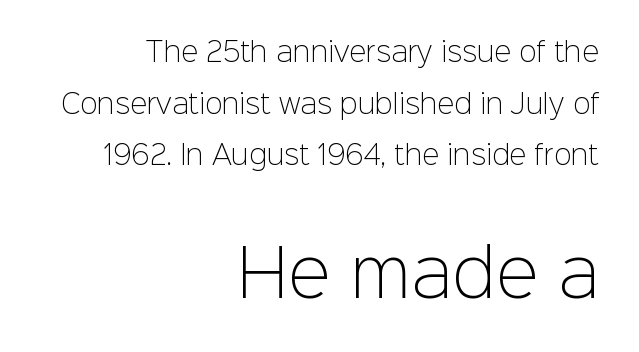
Q: Is the text bold? A: No.
Q: Is the text italic (slanted)? A: No, it is upright.
Q: Is the typeface a serif or a sans-serif typeface? A: Sans-serif.
Q: Is the text underlined? A: No.
Q: How is the paragraph aligned? A: Right-aligned.
Q: Is the spacing between letters normal or unusually wide? A: Normal.
Q: Is the spacing between lines tight, normal or loose? A: Loose.
Q: Which block of text is set in a larger size, the first (top) or the second (bottom)? A: The second (bottom) one.
Q: Width (condensed, normal, or wide)? A: Normal.
Q: Stroke contrast? A: Low.
Q: x-height? A: Medium.
Q: Monospaced? A: No.
